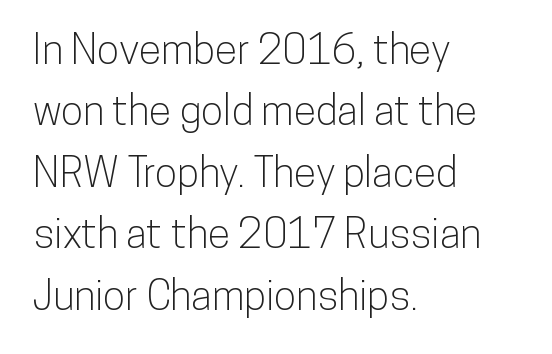
Q: Is the text italic (slanted)? A: No, it is upright.
Q: Is the typeface a serif or a sans-serif typeface? A: Sans-serif.
Q: Is the text underlined? A: No.
Q: How is the paragraph aligned? A: Left-aligned.
Q: Is the spacing between letters normal or unusually wide? A: Normal.
Q: Is the spacing between lines tight, normal or loose? A: Normal.
Q: Width (condensed, normal, or wide)? A: Condensed.
Q: Stroke contrast? A: Low.
Q: x-height? A: Medium.
Q: Monospaced? A: No.
